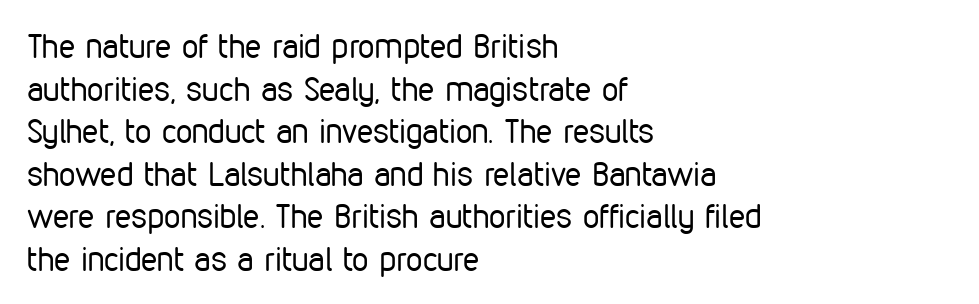
{"serif": "no", "italic": "no", "bold": "no", "weight": "regular", "width": "condensed", "stroke_contrast": "low", "x_height": "medium", "monospaced": "no", "underline": "no", "align": "left", "line_spacing": "normal", "line_spacing_ratio": 1.29, "letter_spacing": "normal", "letter_spacing_em": 0.0, "glyph_px": 33}
